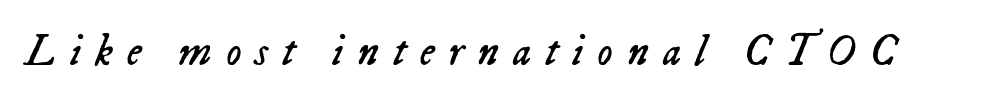
The face used here is proportionally spaced, like ordinary book or web type. Compared with a typical body face, this is equally light or lighter still. Bare-footed words on every line. Between one letter and the next there's a generous, obvious gap. These lines were composed using italics.
